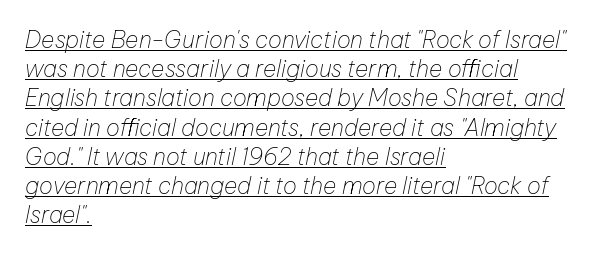
The image shows 23 px text type, italic (leaning right); set left-aligned, normal line spacing (1.27x), normal letter spacing, underlined.
